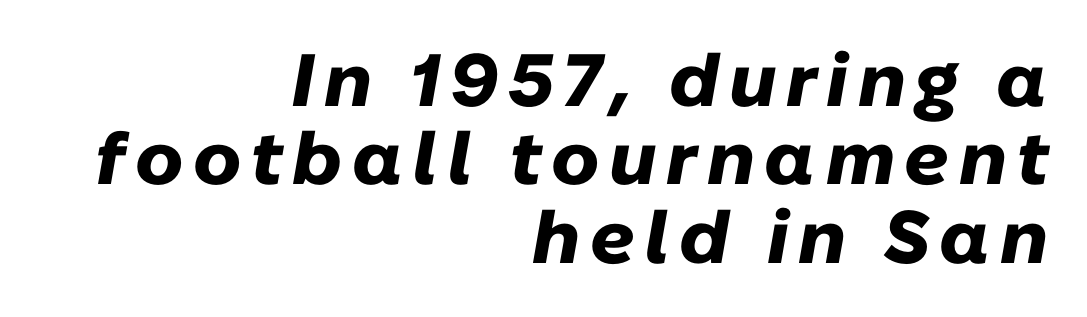
The image shows 74 px heavy type, italic (leaning right); set right-aligned, tight line spacing (1.06x), not underlined; low stroke contrast and a medium x-height.
